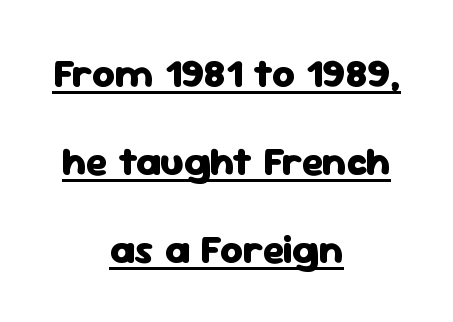
Q: Is the text bold? A: Yes.
Q: Is the text italic (slanted)? A: No, it is upright.
Q: Is the typeface a serif or a sans-serif typeface? A: Sans-serif.
Q: Is the text underlined? A: Yes.
Q: How is the paragraph aligned? A: Centered.
Q: Is the spacing between letters normal or unusually wide? A: Normal.
Q: Is the spacing between lines tight, normal or loose? A: Loose.
Q: Width (condensed, normal, or wide)? A: Normal.
Q: Stroke contrast? A: Low.
Q: x-height? A: Medium.
Q: Monospaced? A: No.
